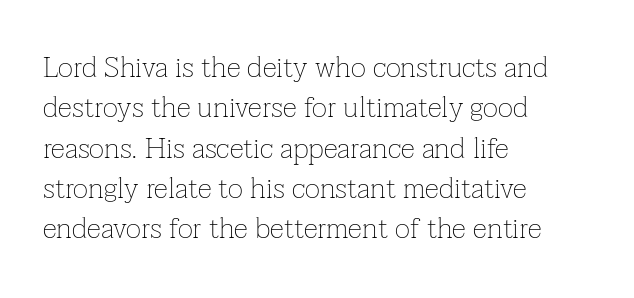
Little horizontal feet cap the strokes, marking this as serif type. Heft: none added — not bold. Letters rest on an invisible, unmarked baseline. These lines are set flush left with a ragged right edge.
